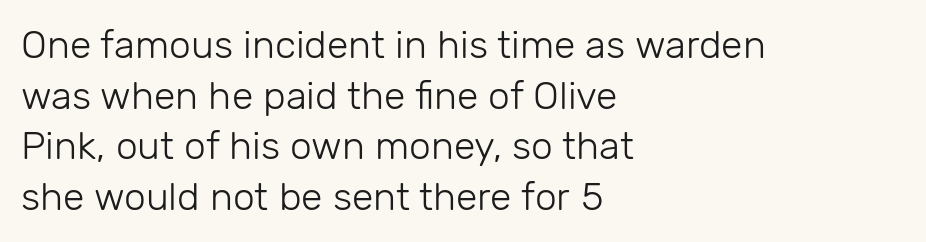
{"serif": "no", "italic": "no", "bold": "no", "weight": "light", "width": "normal", "stroke_contrast": "low", "x_height": "medium", "monospaced": "no", "underline": "no", "align": "left", "line_spacing": "normal", "line_spacing_ratio": 1.3, "letter_spacing": "normal", "letter_spacing_em": 0.0, "glyph_px": 39}
